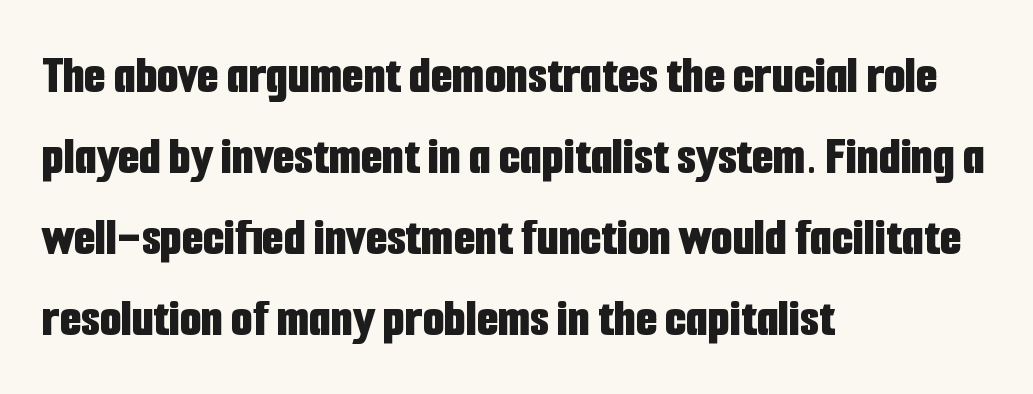
{"serif": "no", "italic": "no", "bold": "yes", "weight": "bold", "width": "condensed", "stroke_contrast": "low", "x_height": "medium", "monospaced": "no", "underline": "no", "align": "left", "line_spacing": "normal", "line_spacing_ratio": 1.47, "letter_spacing": "normal", "letter_spacing_em": 0.0, "glyph_px": 55}
